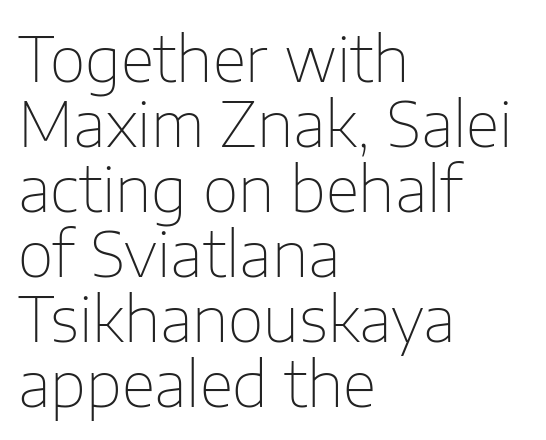
{"serif": "no", "italic": "no", "bold": "no", "weight": "thin", "width": "normal", "stroke_contrast": "low", "x_height": "medium", "monospaced": "no", "underline": "no", "align": "left", "line_spacing": "tight", "line_spacing_ratio": 1.05, "letter_spacing": "normal", "letter_spacing_em": 0.0, "glyph_px": 62}
